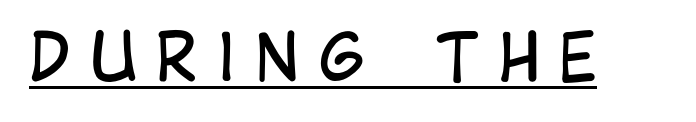
Q: Is the text bold? A: No.
Q: Is the text italic (slanted)? A: No, it is upright.
Q: Is the typeface a serif or a sans-serif typeface? A: Sans-serif.
Q: Is the text underlined? A: Yes.
Q: Is the spacing between letters normal or unusually wide? A: Unusually wide.
Q: Width (condensed, normal, or wide)? A: Condensed.
Q: Stroke contrast? A: Low.
Q: x-height? A: Large.
Q: Monospaced? A: No.
